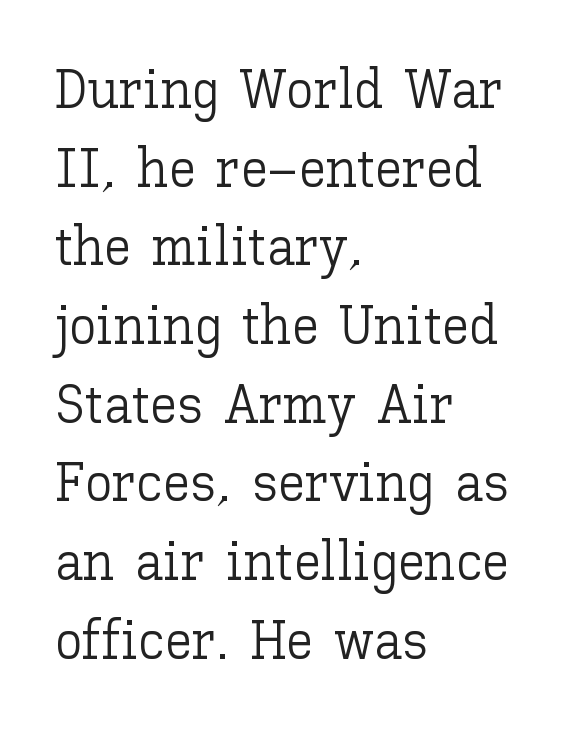
The image shows 55 px light type, upright; set left-aligned, normal line spacing (1.43x), normal letter spacing, not underlined; low stroke contrast and a medium x-height.
